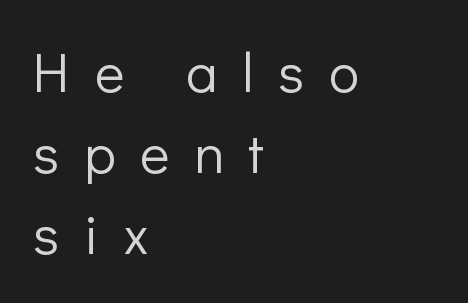
Just letters on the line, the space beneath them empty. The designer went with a sans here, leaving each stem footless. Between one letter and the next there's a generous, obvious gap. The characters are drawn with everyday or finer stroke widths. The passage shown stacks its lines at a standard gap.
